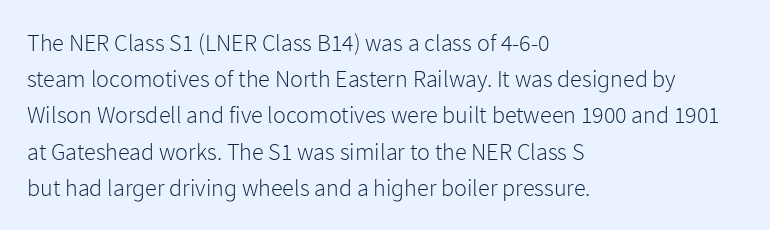
{"italic": "no", "bold": "no", "underline": "no", "align": "left", "line_spacing": "normal", "line_spacing_ratio": 1.51, "letter_spacing": "normal", "letter_spacing_em": 0.0, "glyph_px": 24}
